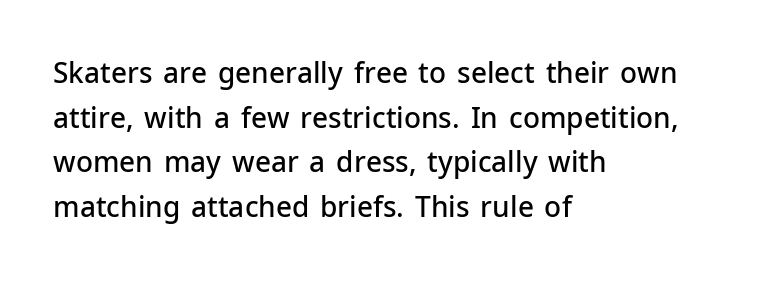
Proportional: the letters do not fall into vertical columns. The letters carry no serifs — their stems end cleanly without finishing strokes. The area under the type is left untouched. When letters stand straight like this, we call the style roman or upright. Caption: multi-line text, flush left, ragged right.
